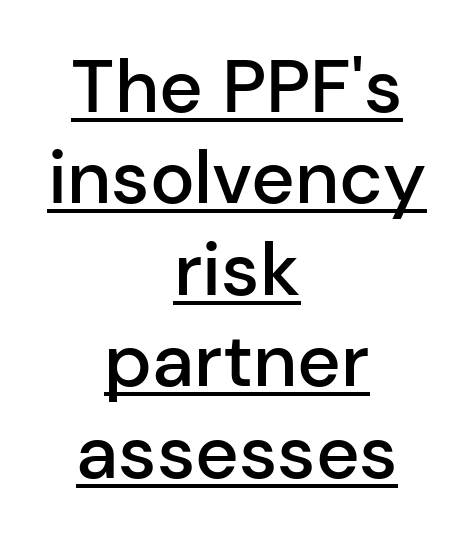
Q: Is the text bold? A: Semi-bold.
Q: Is the text italic (slanted)? A: No, it is upright.
Q: Is the typeface a serif or a sans-serif typeface? A: Sans-serif.
Q: Is the text underlined? A: Yes.
Q: How is the paragraph aligned? A: Centered.
Q: Is the spacing between letters normal or unusually wide? A: Normal.
Q: Width (condensed, normal, or wide)? A: Normal.
Q: Stroke contrast? A: Low.
Q: x-height? A: Medium.
Q: Monospaced? A: No.
